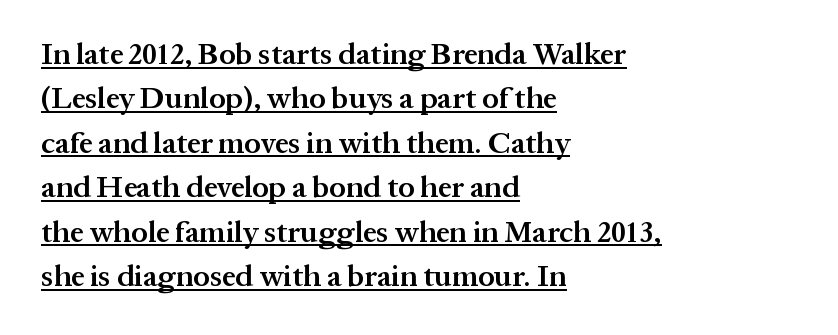
The passage shown is underscored from start to finish. Is this a fixed-width face? No — the glyphs have proportional, varying widths. Weight: semibold (demi). Italic? Not at all — the glyphs are vertical. The tracking reads as untouched default to a designer's eye. Typeset ragged right — the left edge is the straight one.
